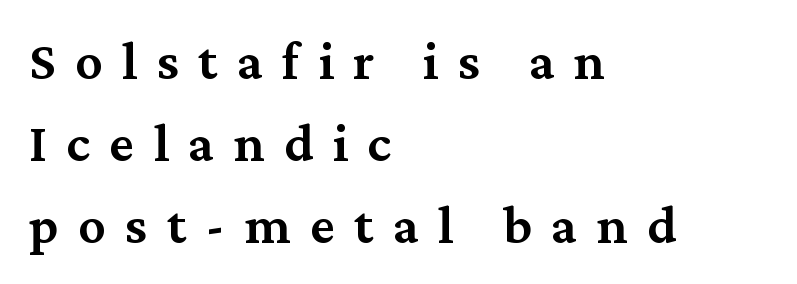
What stands out about the letter spacing? Its width — letters are far apart. Italic: no, the glyphs are upright roman. I'd call this a serif setting — the letters wear small feet. Whoever set this chose a conventional vertical rhythm. Glance below the letters and you will spot only blank space.
